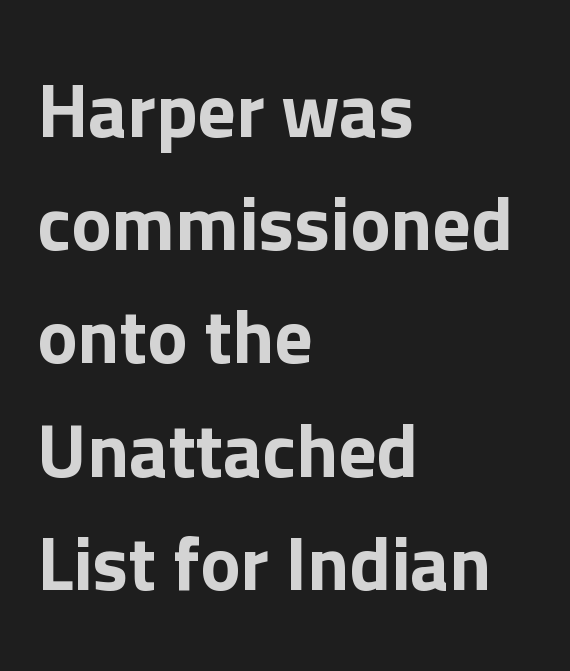
The image shows 76 px sans-serif type, upright; set left-aligned, normal line spacing (1.49x), normal letter spacing, not underlined; low stroke contrast and a medium x-height.
